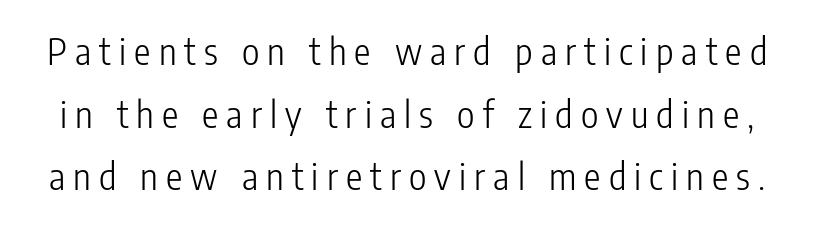
Q: Is the text bold? A: No.
Q: Is the text italic (slanted)? A: No, it is upright.
Q: Is the typeface a serif or a sans-serif typeface? A: Sans-serif.
Q: Is the text underlined? A: No.
Q: Is the spacing between letters normal or unusually wide? A: Unusually wide.
Q: Is the spacing between lines tight, normal or loose? A: Normal.
Q: Width (condensed, normal, or wide)? A: Condensed.
Q: Stroke contrast? A: Low.
Q: x-height? A: Medium.
Q: Monospaced? A: No.
